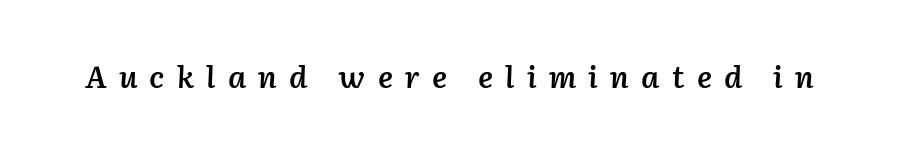
Strokes here are thickened, but only to semibold level. How are the letters spaced? Widely, with obvious added tracking. Honestly, there is no underline to notice here at all. Note the varied advance widths — an 'i' is clearly narrower than an 'm'. This sample uses an oblique cut, with every glyph tilted off the vertical.
